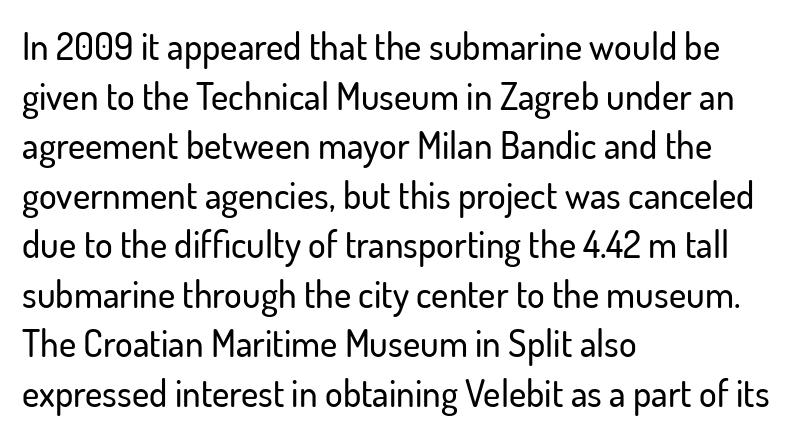
In terms of letterform style, serifs are entirely absent. Unlike italic type, these characters show no tilt at all. The lines sit at an ordinary, default distance from one another. The line texture is even and compact thanks to regular tracking. The rendering uses natural spacing where letterforms have individual widths. The words here are not underlined.
